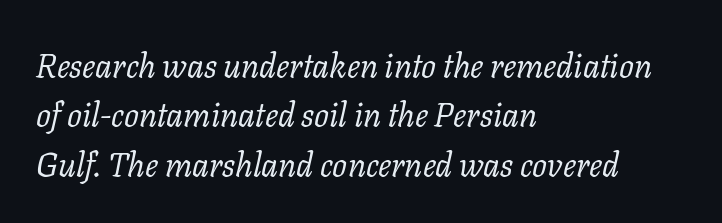
The image shows 33 px regular-weight serif type, italic (leaning right); set left-aligned, normal line spacing (1.5x), normal letter spacing, not underlined; low stroke contrast and a medium x-height.
